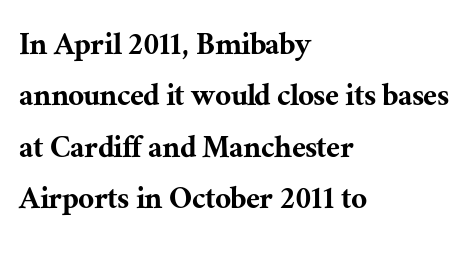
Looks like regular typesetting: each glyph gets only the width it needs. Upright lettering throughout. Notice how the passage keeps a crisp vertical edge on the left only. This rendering leaves character spacing at its baseline value. Little horizontal feet cap the strokes, marking this as serif type. The passage shown is not underscored anywhere.
